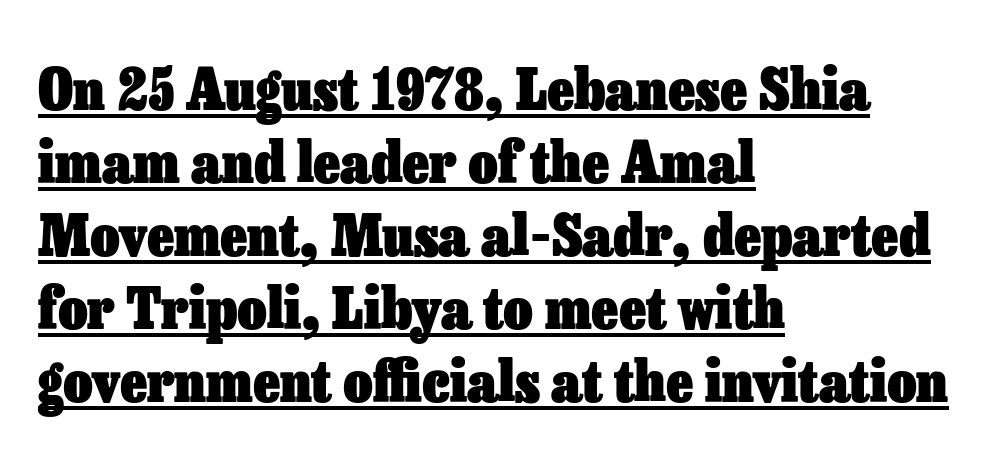
Posture: vertical. You could call the tracking neutral — neither tight nor loose. The rendering uses natural spacing where letterforms have individual widths. In terms of weight, the rendering is a true, heavy bold.
